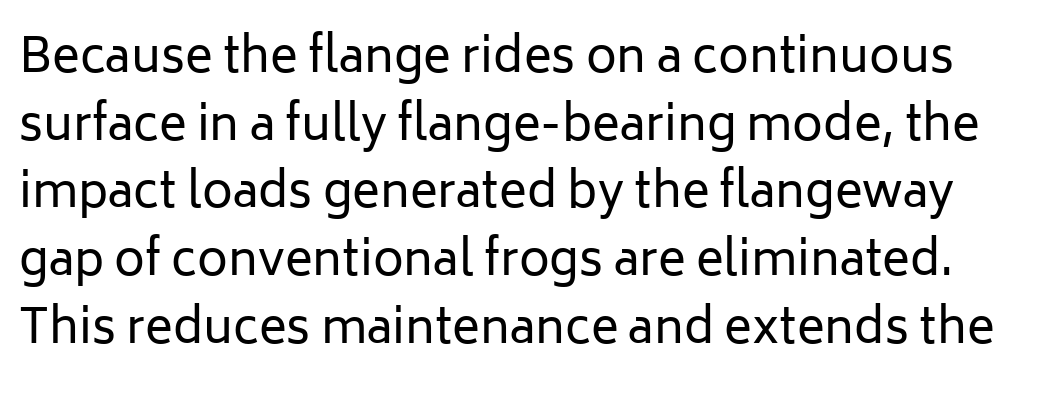
The image shows 47 px regular-weight sans-serif type, upright; set normal line spacing (1.44x), normal letter spacing, not underlined; low stroke contrast and a medium x-height.
